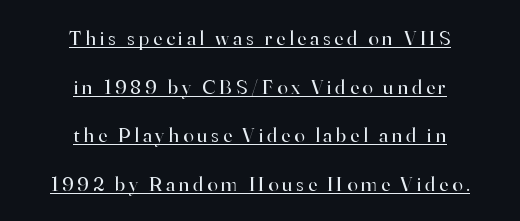
Quick note: interline space is abundant. A student would call this center alignment; a typographer would say set centered. In terms of posture, this sample is upright. Students, observe the line beneath the letters — that is underlining.
